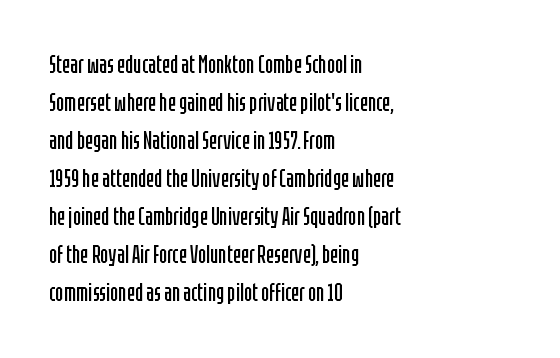
{"italic": "no", "bold": "no", "underline": "no", "align": "left", "line_spacing": "normal", "line_spacing_ratio": 1.58, "letter_spacing": "normal", "letter_spacing_em": 0.0, "glyph_px": 24}
